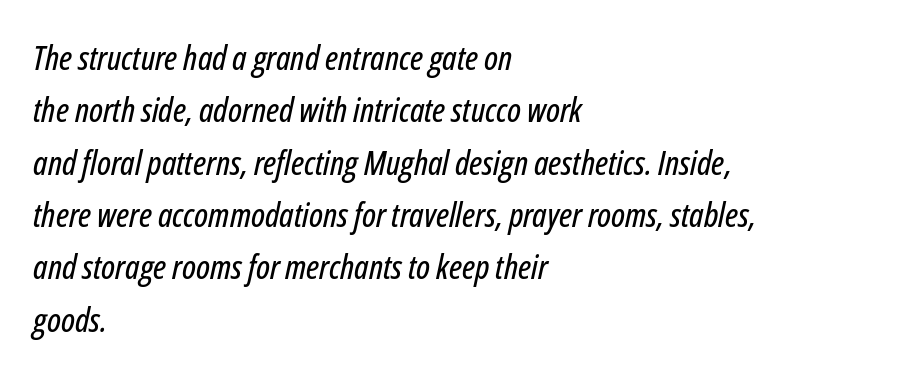
The image shows 34 px condensed type, italic (leaning right); set left-aligned, normal line spacing (1.54x), normal letter spacing, not underlined; low stroke contrast and a medium x-height.
